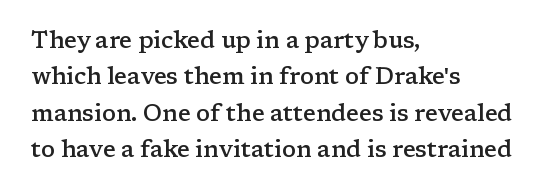
The image shows 23 px text type, upright; set left-aligned, normal line spacing (1.58x), normal letter spacing, not underlined.
